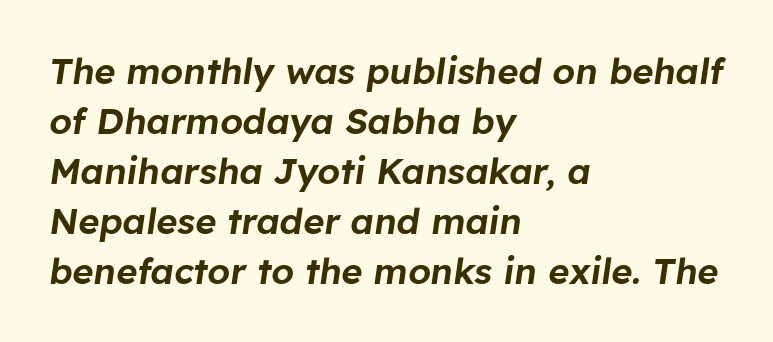
Spacing verdict: proportional, widths tailored to each character. The space between consecutive lines is moderate. The strip under each line holds only bare page. Each line starts at the same left margin while the right side varies. Every character sits at an angle, as italics do. The face used here is rendered with its standard letterfit.
